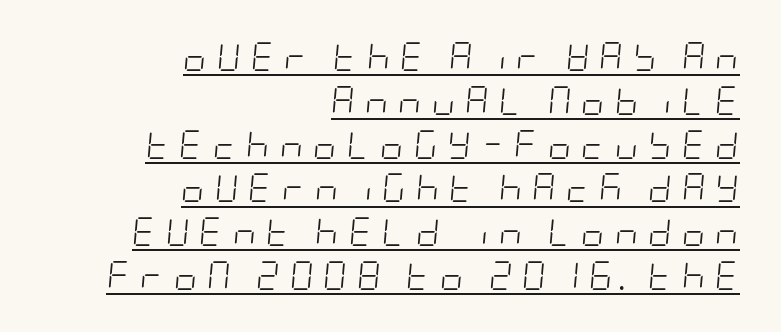
The image shows 29 px light, condensed type, italic (leaning right); set right-aligned, normal line spacing (1.51x), unusually wide letter spacing (+0.34 em), underlined; low stroke contrast and a large x-height.
